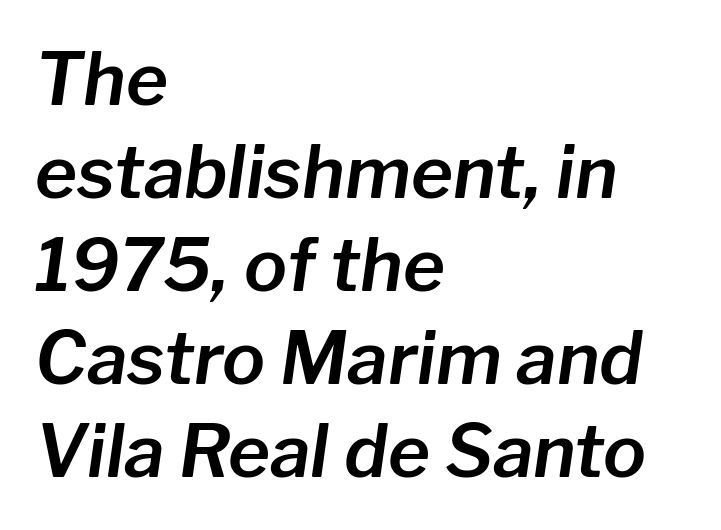
{"italic": "yes", "lean": "right", "slant_degrees": 8, "width": "normal", "stroke_contrast": "low", "x_height": "medium", "monospaced": "no", "underline": "no", "align": "left", "line_spacing": "normal", "line_spacing_ratio": 1.29, "letter_spacing": "normal", "letter_spacing_em": 0.0, "glyph_px": 72}
